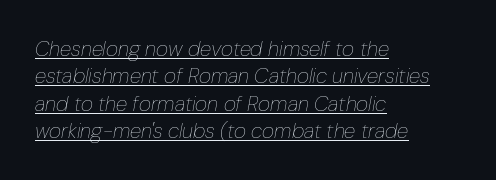
Q: Is the text bold? A: No.
Q: Is the text italic (slanted)? A: Yes, it leans right by about 10 degrees.
Q: Is the text underlined? A: Yes.
Q: How is the paragraph aligned? A: Left-aligned.
Q: Is the spacing between letters normal or unusually wide? A: Normal.
Q: Is the spacing between lines tight, normal or loose? A: Normal.
